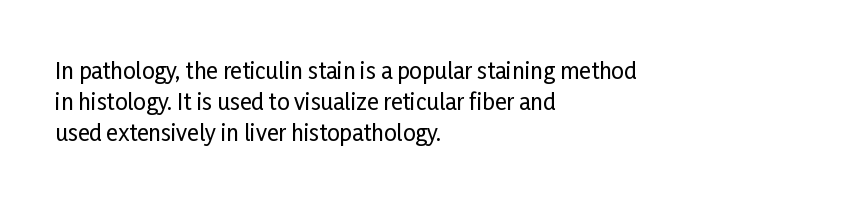
The image shows 22 px text type, upright; set left-aligned, normal line spacing (1.41x), normal letter spacing, not underlined.
